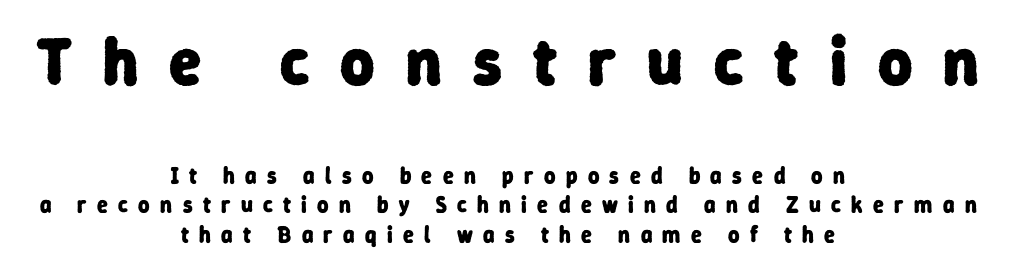
Q: Is the text bold? A: Yes.
Q: Is the typeface a serif or a sans-serif typeface? A: Sans-serif.
Q: Is the text underlined? A: No.
Q: How is the paragraph aligned? A: Centered.
Q: Is the spacing between letters normal or unusually wide? A: Unusually wide.
Q: Is the spacing between lines tight, normal or loose? A: Normal.
Q: Which block of text is set in a larger size, the first (top) or the second (bottom)? A: The first (top) one.
Q: Width (condensed, normal, or wide)? A: Normal.
Q: Stroke contrast? A: Low.
Q: x-height? A: Medium.
Q: Monospaced? A: No.
